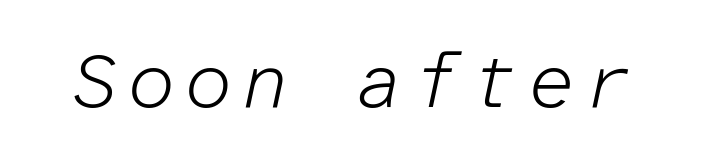
Q: Is the text bold? A: No.
Q: Is the text italic (slanted)? A: Yes, it leans right by about 12 degrees.
Q: Is the text underlined? A: No.
Q: Width (condensed, normal, or wide)? A: Normal.
Q: Stroke contrast? A: Low.
Q: x-height? A: Medium.
Q: Monospaced? A: Yes.
